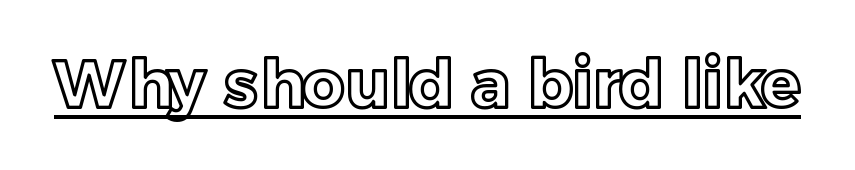
Q: Is the text italic (slanted)? A: No, it is upright.
Q: Is the text underlined? A: Yes.
Q: Is the spacing between letters normal or unusually wide? A: Normal.
Q: Width (condensed, normal, or wide)? A: Normal.
Q: x-height? A: Medium.
Q: Monospaced? A: No.
